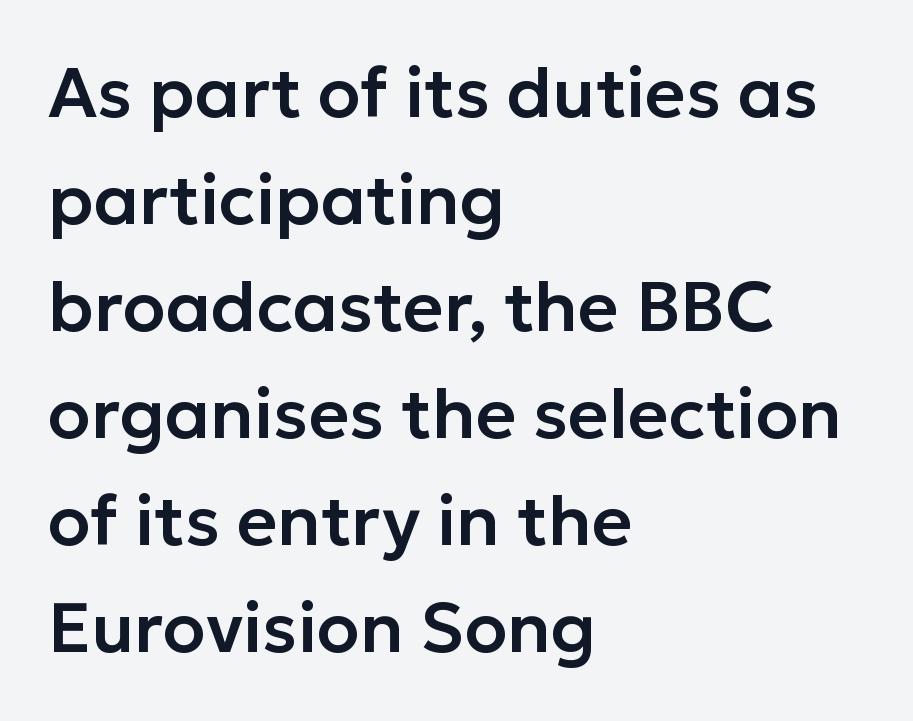
Horizontally, the lines are justified to the leading edge only. Clear beneath every line of the passage. Italic? Not at all — the glyphs are vertical. What's the leading like? Ordinary, nothing unusual. Characters follow at the spacing the type designer built in. The typeface chosen for these lines omits serifs.
